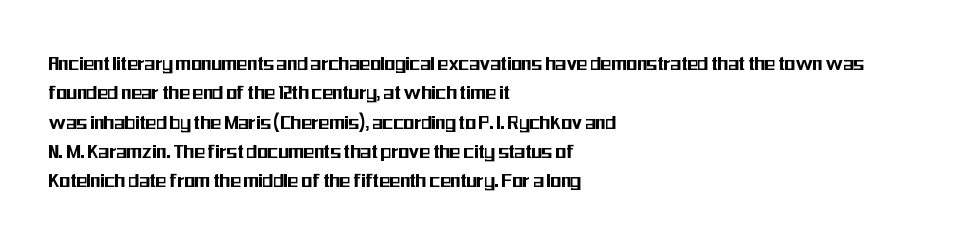
Q: Is the text italic (slanted)? A: No, it is upright.
Q: Is the text underlined? A: No.
Q: How is the paragraph aligned? A: Left-aligned.
Q: Is the spacing between letters normal or unusually wide? A: Normal.
Q: Is the spacing between lines tight, normal or loose? A: Normal.
